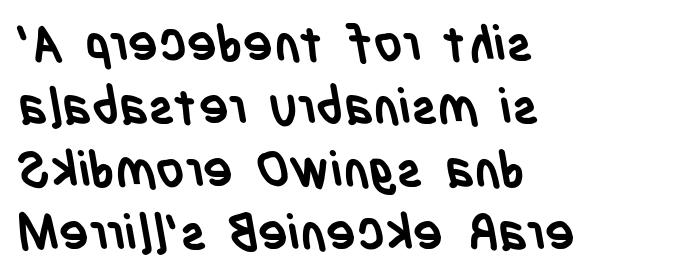
Are there feet on the stems? There aren't — it's a sans. This is heavy type, rendered in bold. One glance says typical: line gaps are just what's usual. The ragged edge is on the right, which tells us the setting is flush left. The specimen omits any rule beneath the text block's lines. Tracking here is standard; glyphs follow each other at the usual distance.
